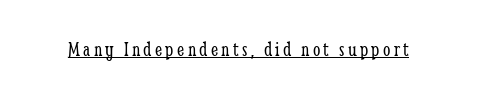
{"italic": "no", "bold": "no", "underline": "yes", "glyph_px": 21}
